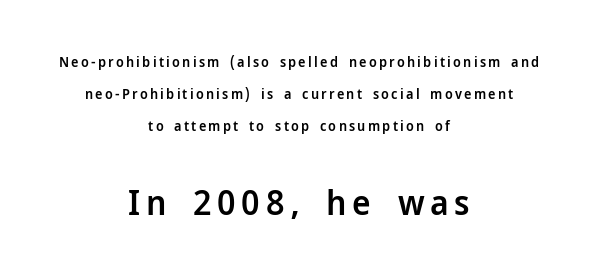
Q: Is the text bold? A: Semi-bold.
Q: Is the text italic (slanted)? A: No, it is upright.
Q: Is the typeface a serif or a sans-serif typeface? A: Sans-serif.
Q: Is the text underlined? A: No.
Q: How is the paragraph aligned? A: Centered.
Q: Is the spacing between lines tight, normal or loose? A: Loose.
Q: Which block of text is set in a larger size, the first (top) or the second (bottom)? A: The second (bottom) one.
Q: Width (condensed, normal, or wide)? A: Normal.
Q: Stroke contrast? A: Low.
Q: x-height? A: Medium.
Q: Monospaced? A: No.
